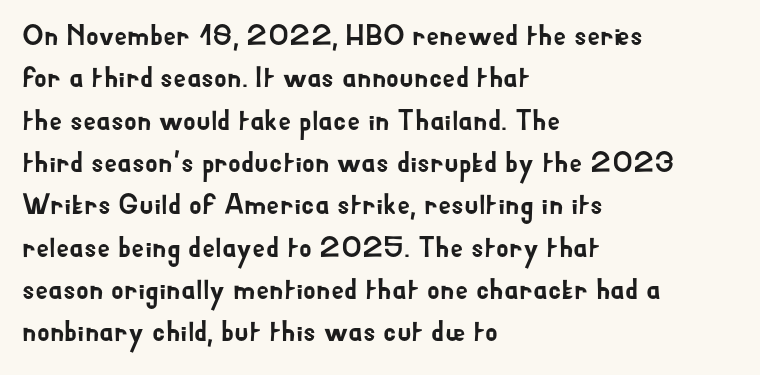
The image shows 29 px sans-serif type, upright; set left-aligned, normal line spacing (1.46x), normal letter spacing, not underlined; low stroke contrast and a small x-height.
